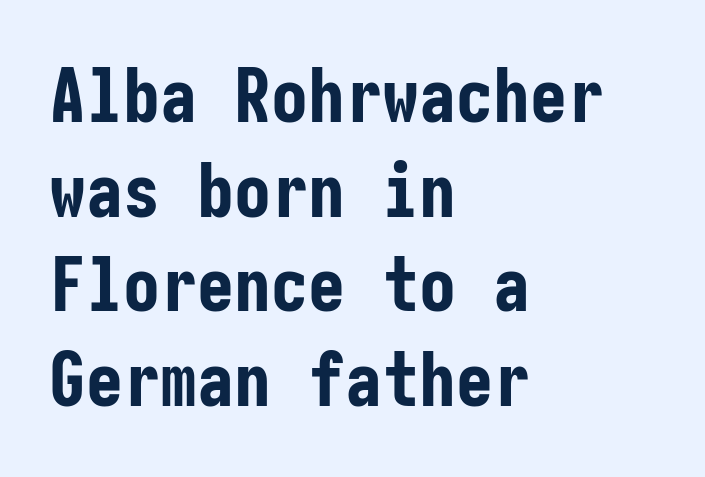
Q: Is the text bold? A: Yes.
Q: Is the text italic (slanted)? A: No, it is upright.
Q: Is the typeface a serif or a sans-serif typeface? A: Sans-serif.
Q: Is the text underlined? A: No.
Q: How is the paragraph aligned? A: Left-aligned.
Q: Is the spacing between letters normal or unusually wide? A: Normal.
Q: Is the spacing between lines tight, normal or loose? A: Normal.
Q: Width (condensed, normal, or wide)? A: Condensed.
Q: Stroke contrast? A: Low.
Q: x-height? A: Medium.
